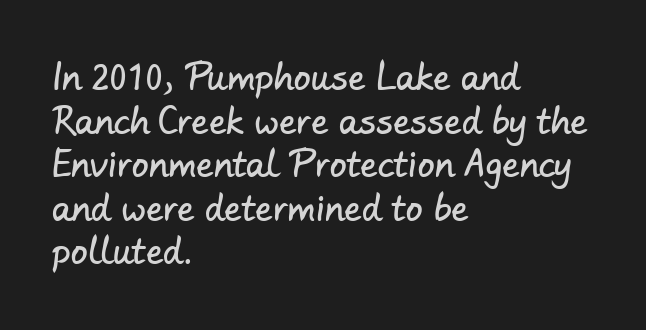
Q: Is the typeface a serif or a sans-serif typeface? A: Sans-serif.
Q: Is the text underlined? A: No.
Q: How is the paragraph aligned? A: Left-aligned.
Q: Is the spacing between letters normal or unusually wide? A: Normal.
Q: Is the spacing between lines tight, normal or loose? A: Normal.
Q: Width (condensed, normal, or wide)? A: Normal.
Q: Stroke contrast? A: Low.
Q: x-height? A: Small.
Q: Monospaced? A: No.
